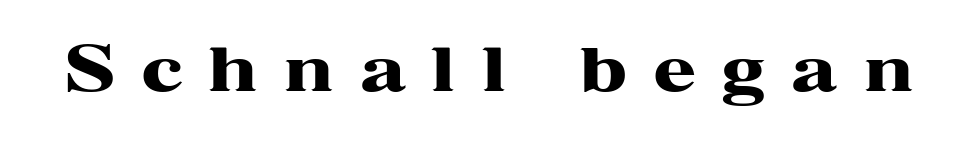
Students, this is bold: see how much ink each stroke carries. The glyphs in this specimen are seriffed. The tracking reads as deliberately expanded to a designer's eye. You could not count columns in this text — the font is proportionally spaced.
